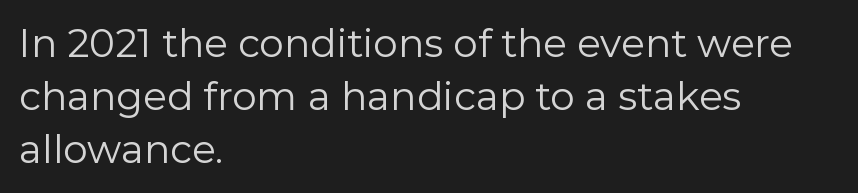
Q: Is the text bold? A: No.
Q: Is the text italic (slanted)? A: No, it is upright.
Q: Is the typeface a serif or a sans-serif typeface? A: Sans-serif.
Q: Is the text underlined? A: No.
Q: How is the paragraph aligned? A: Left-aligned.
Q: Is the spacing between letters normal or unusually wide? A: Normal.
Q: Is the spacing between lines tight, normal or loose? A: Normal.
Q: Width (condensed, normal, or wide)? A: Normal.
Q: Stroke contrast? A: Low.
Q: x-height? A: Medium.
Q: Monospaced? A: No.
